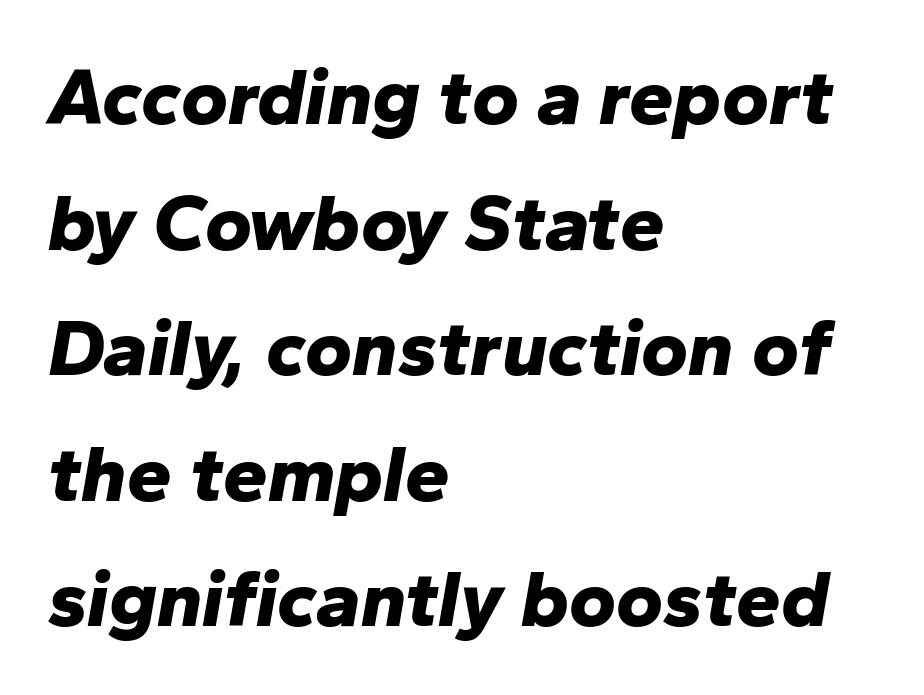
Q: Is the text bold? A: Yes.
Q: Is the text italic (slanted)? A: Yes, it leans right by about 10 degrees.
Q: Is the text underlined? A: No.
Q: How is the paragraph aligned? A: Left-aligned.
Q: Is the spacing between letters normal or unusually wide? A: Normal.
Q: Is the spacing between lines tight, normal or loose? A: Normal.
Q: Width (condensed, normal, or wide)? A: Normal.
Q: Stroke contrast? A: Low.
Q: x-height? A: Medium.
Q: Monospaced? A: No.
